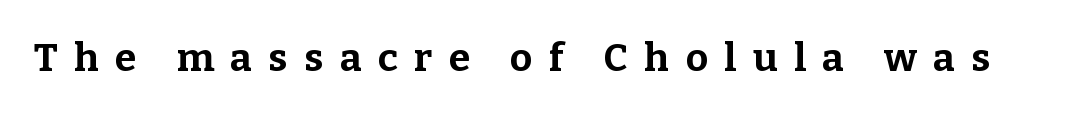
The image shows 39 px bold serif type, upright; set unusually wide letter spacing (+0.42 em), not underlined; low stroke contrast and a medium x-height.
